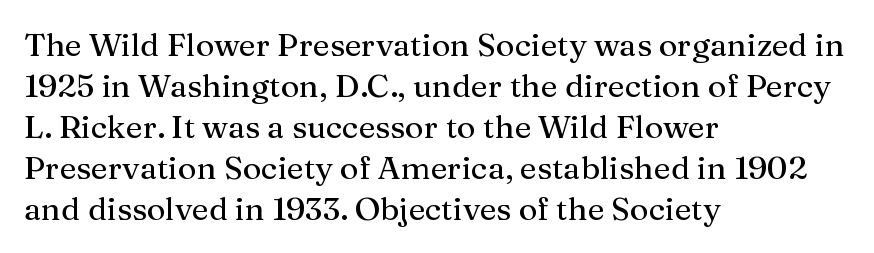
Q: Is the text italic (slanted)? A: No, it is upright.
Q: Is the typeface a serif or a sans-serif typeface? A: Serif.
Q: Is the text underlined? A: No.
Q: How is the paragraph aligned? A: Left-aligned.
Q: Is the spacing between letters normal or unusually wide? A: Normal.
Q: Is the spacing between lines tight, normal or loose? A: Normal.
Q: Width (condensed, normal, or wide)? A: Normal.
Q: Stroke contrast? A: Medium.
Q: x-height? A: Medium.
Q: Monospaced? A: No.
